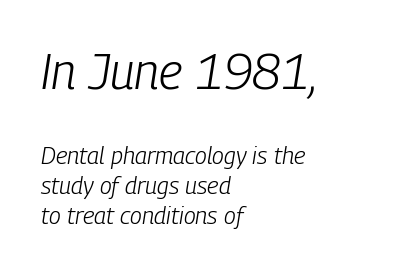
In CSS terms this would be text-align: left. Stems and bowls with no extra thickness — not bold. This sample has the flowing, uneven cadence of proportional lettering. Words appear dense and cohesive because spacing is normal.
